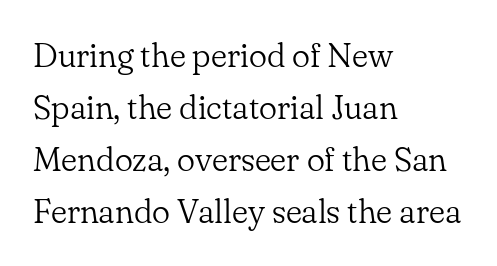
Q: Is the text bold? A: No.
Q: Is the text italic (slanted)? A: No, it is upright.
Q: Is the typeface a serif or a sans-serif typeface? A: Serif.
Q: Is the text underlined? A: No.
Q: How is the paragraph aligned? A: Left-aligned.
Q: Is the spacing between letters normal or unusually wide? A: Normal.
Q: Is the spacing between lines tight, normal or loose? A: Normal.
Q: Width (condensed, normal, or wide)? A: Normal.
Q: Stroke contrast? A: Low.
Q: x-height? A: Small.
Q: Monospaced? A: No.
